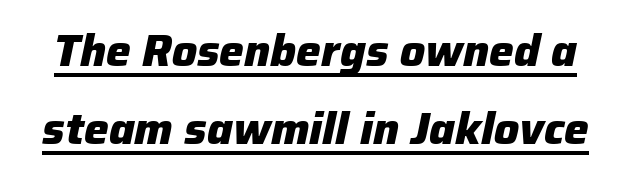
{"italic": "yes", "lean": "right", "slant_degrees": 12, "bold": "yes", "weight": "heavy", "width": "normal", "stroke_contrast": "low", "x_height": "medium", "monospaced": "no", "underline": "yes", "line_spacing_ratio": 1.78, "letter_spacing": "normal", "letter_spacing_em": 0.0, "glyph_px": 44}
